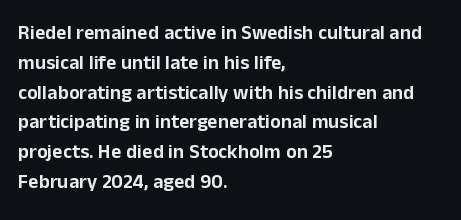
{"italic": "no", "underline": "no", "align": "left", "line_spacing": "normal", "line_spacing_ratio": 1.49, "letter_spacing": "normal", "letter_spacing_em": 0.0, "glyph_px": 20}
